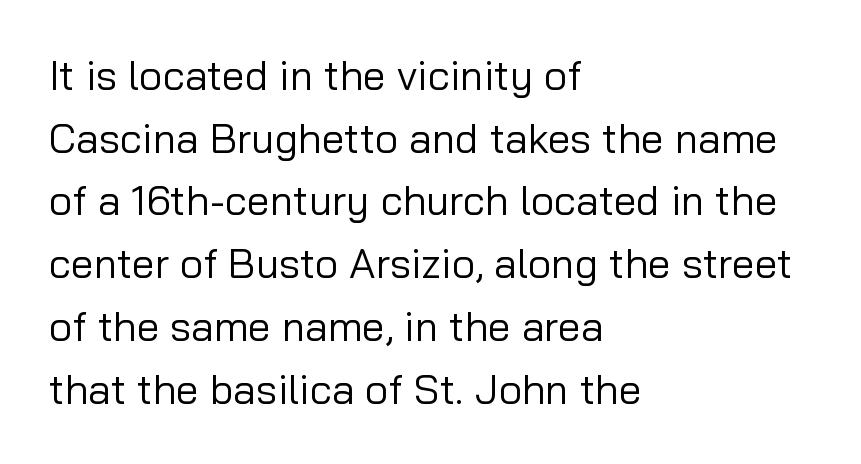
The image shows 41 px regular-weight sans-serif type, upright; set left-aligned, normal line spacing (1.53x), normal letter spacing, not underlined; low stroke contrast and a medium x-height.
